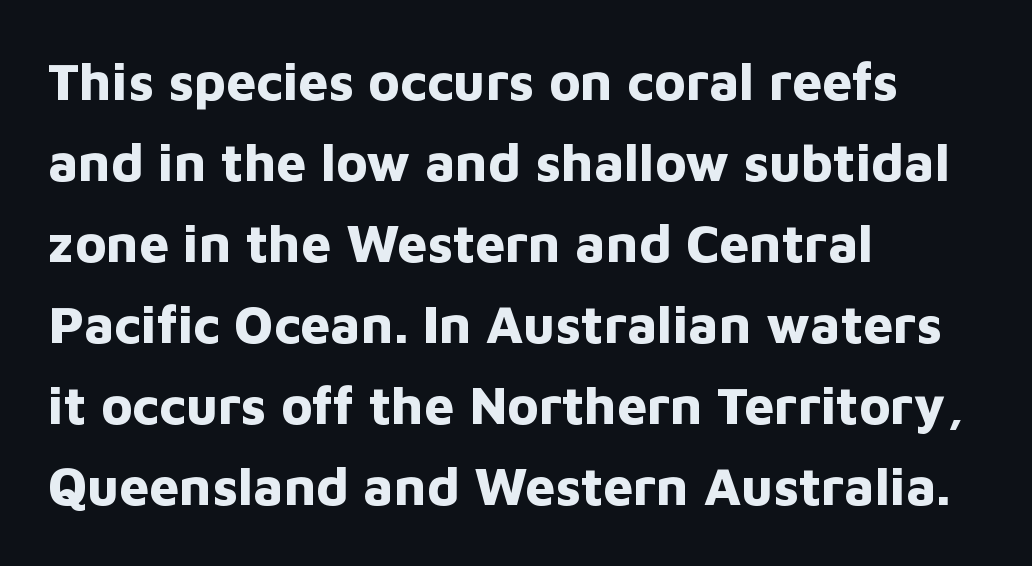
The image shows 53 px bold sans-serif type, upright; set left-aligned, normal line spacing (1.53x), normal letter spacing, not underlined; low stroke contrast and a medium x-height.
